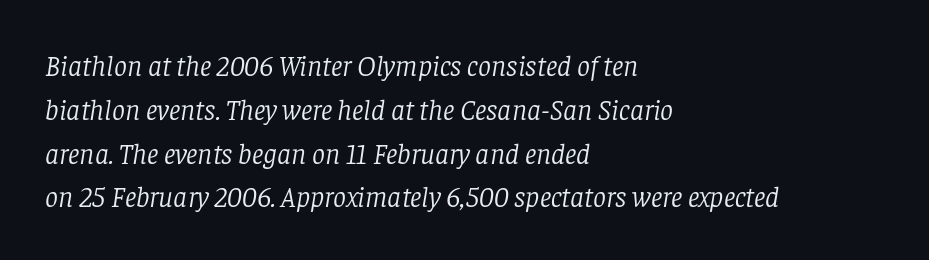
Is the type slanted? Yes — the strokes lean at a clear angle. Only glyphs here, with clear space below each row. What kind of face is this? One with serifs. Looks like regular typesetting: each glyph gets only the width it needs. Is the stroke heavy? The answer is a plain regular-or-lighter. Quick note: interline space is typical.
